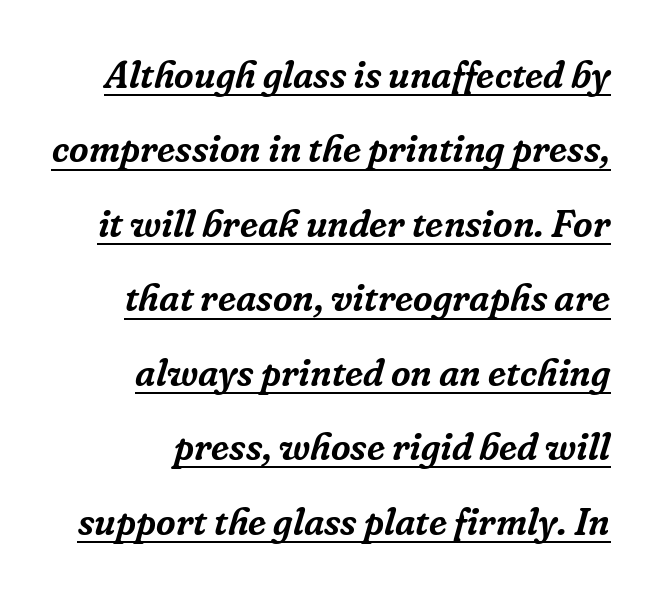
The image shows 38 px serif type, italic (leaning right); set right-aligned, loose line spacing (1.96x), normal letter spacing, underlined; low stroke contrast and a medium x-height.
